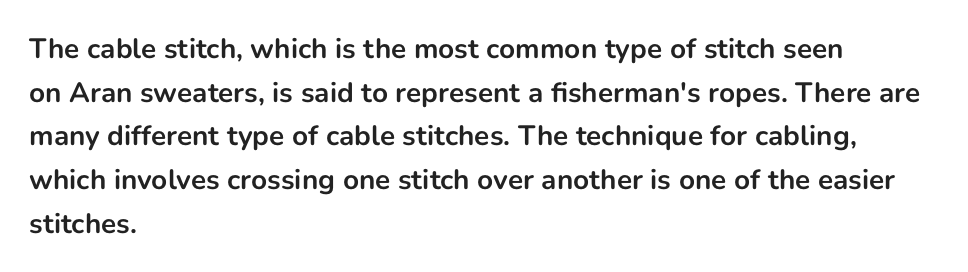
The letters stand straight up with perfectly vertical stems. The letters advance in unequal steps, a hallmark of proportional type. Anything drawn beneath the words? Only blank space. The passage shown has conventional tracking throughout. The passage is arranged the way most books set body copy — flush left. Summary of weight: heavy, a full bold.
